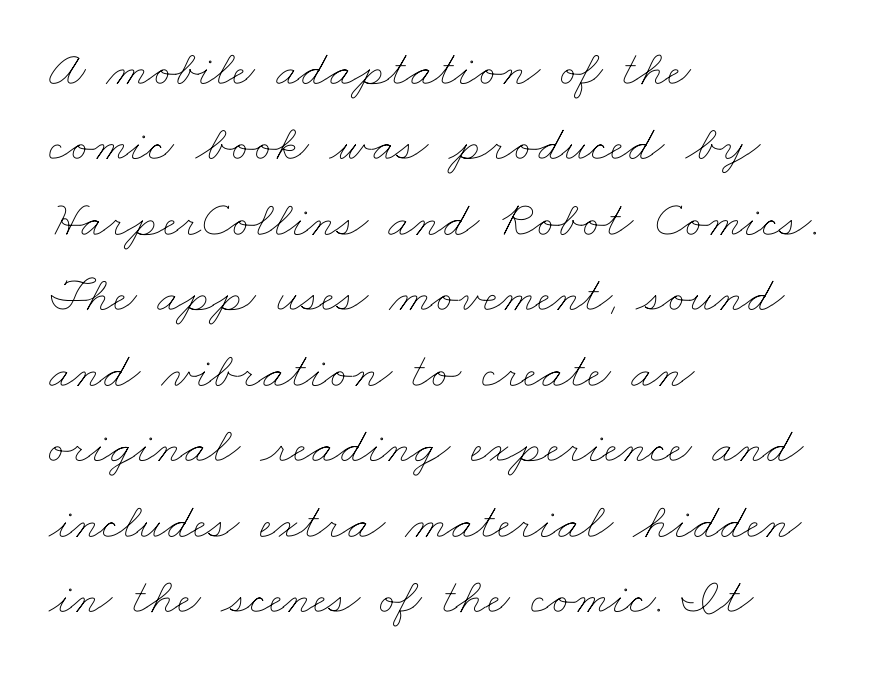
Q: Is the text bold? A: No.
Q: Is the text underlined? A: No.
Q: How is the paragraph aligned? A: Left-aligned.
Q: Is the spacing between letters normal or unusually wide? A: Normal.
Q: Is the spacing between lines tight, normal or loose? A: Normal.
Q: Width (condensed, normal, or wide)? A: Wide.
Q: Stroke contrast? A: Low.
Q: x-height? A: Small.
Q: Monospaced? A: No.
